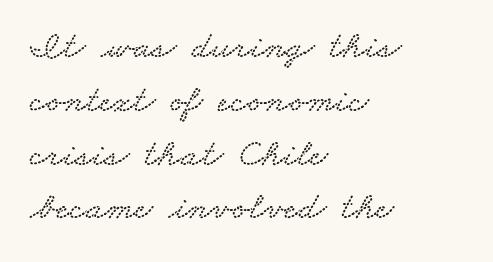
The image shows 39 px wide serif type; set left-aligned, normal line spacing (1.38x), normal letter spacing, not underlined; low stroke contrast and a small x-height.
